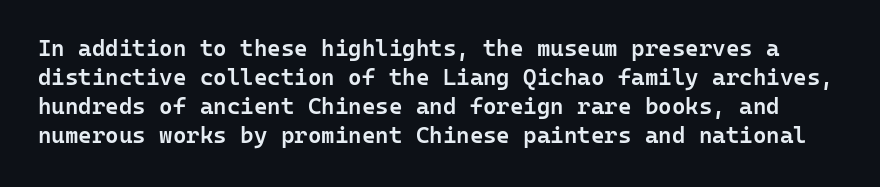
The image shows 23 px text type, upright; set normal line spacing (1.26x), normal letter spacing, not underlined.
